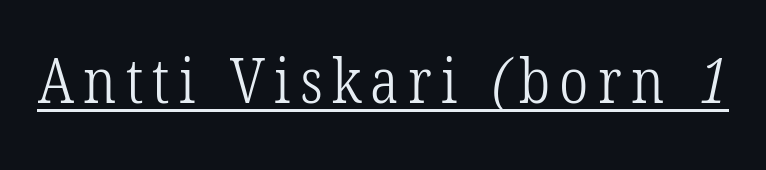
The rendered words wear a rule along their underside. A light-to-regular cut is what we see here. Serifs: yes, visible at the terminals of the letterforms. Think of a printed novel: that variable character pitch is what you see here.
